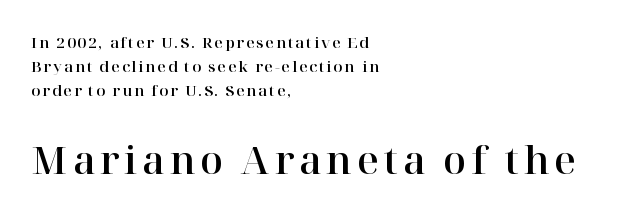
Letters rest on an invisible, unmarked baseline. Notice how the passage keeps a crisp vertical edge on the left only. Is there much room between lines? A standard amount, neither cramped nor airy. Does the lettering tilt? It doesn't — this is upright. Spacing verdict: proportional, widths tailored to each character. This is serif lettering, the kind often seen in printed books.
